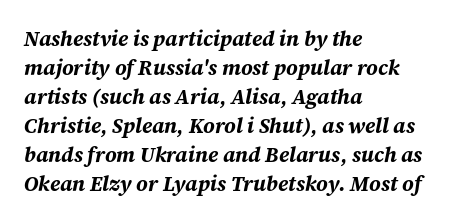
{"italic": "yes", "lean": "right", "slant_degrees": 12, "bold": "yes", "underline": "no", "align": "left", "line_spacing": "normal", "line_spacing_ratio": 1.38, "letter_spacing": "normal", "letter_spacing_em": 0.0, "glyph_px": 21}
